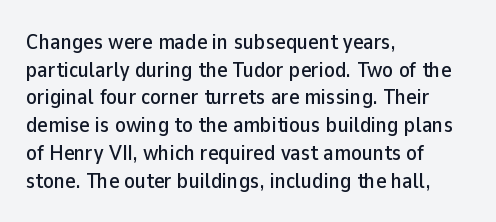
The image shows 22 px text type, upright; set left-aligned, normal line spacing (1.26x), normal letter spacing, not underlined.
